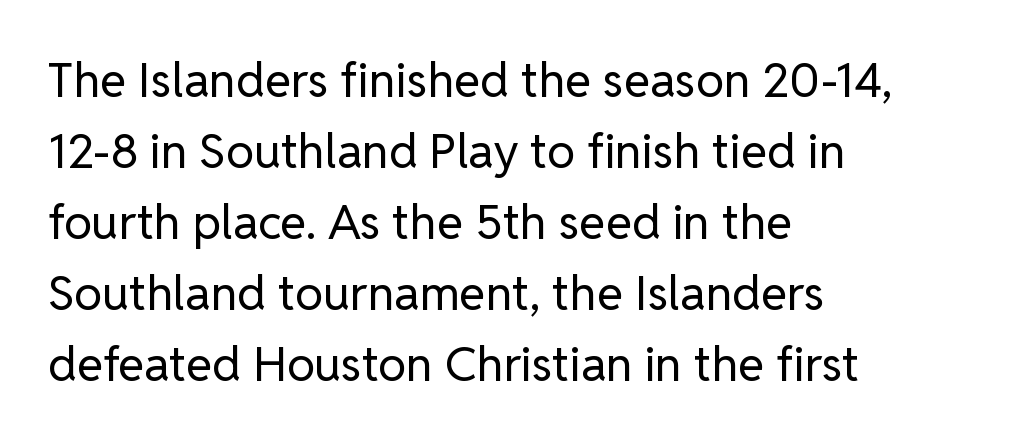
Q: Is the text bold? A: No.
Q: Is the text italic (slanted)? A: No, it is upright.
Q: Is the typeface a serif or a sans-serif typeface? A: Sans-serif.
Q: Is the text underlined? A: No.
Q: How is the paragraph aligned? A: Left-aligned.
Q: Is the spacing between letters normal or unusually wide? A: Normal.
Q: Is the spacing between lines tight, normal or loose? A: Normal.
Q: Width (condensed, normal, or wide)? A: Normal.
Q: Stroke contrast? A: Low.
Q: x-height? A: Medium.
Q: Monospaced? A: No.
